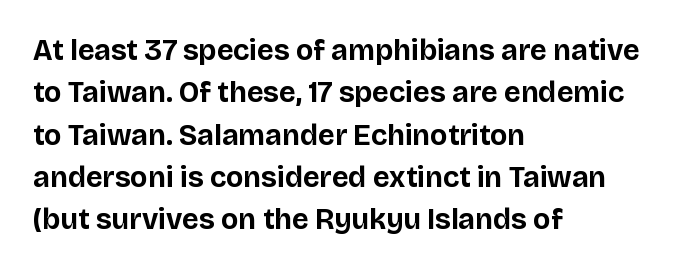
Q: Is the text bold? A: Yes.
Q: Is the text italic (slanted)? A: No, it is upright.
Q: Is the typeface a serif or a sans-serif typeface? A: Sans-serif.
Q: Is the text underlined? A: No.
Q: How is the paragraph aligned? A: Left-aligned.
Q: Is the spacing between letters normal or unusually wide? A: Normal.
Q: Is the spacing between lines tight, normal or loose? A: Normal.
Q: Width (condensed, normal, or wide)? A: Normal.
Q: Stroke contrast? A: Low.
Q: x-height? A: Large.
Q: Monospaced? A: No.
